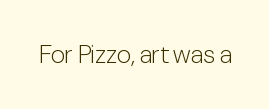
{"italic": "no", "bold": "no", "underline": "no", "letter_spacing": "normal", "letter_spacing_em": 0.0, "glyph_px": 26}
